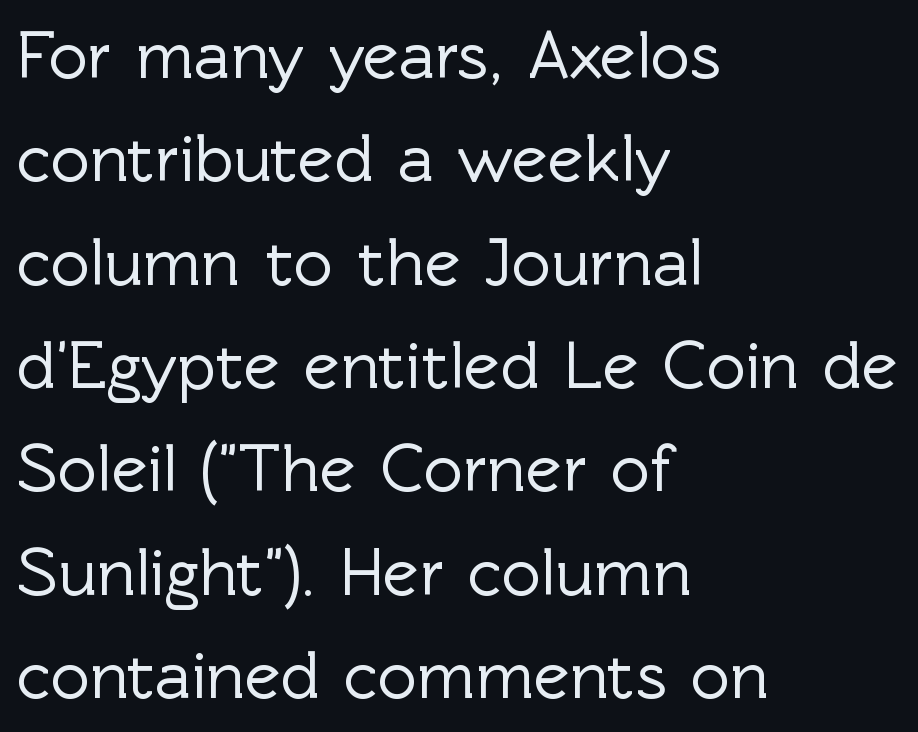
{"serif": "no", "italic": "no", "width": "normal", "x_height": "medium", "monospaced": "no", "underline": "no", "align": "left", "line_spacing": "normal", "line_spacing_ratio": 1.52, "letter_spacing": "normal", "letter_spacing_em": 0.0, "glyph_px": 68}
